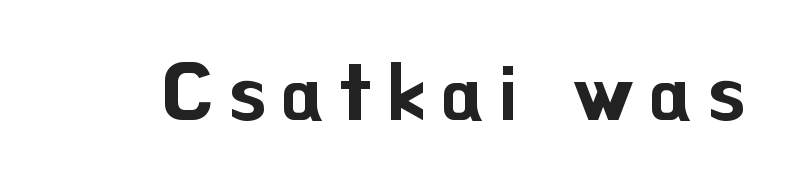
Q: Is the text italic (slanted)? A: No, it is upright.
Q: Is the typeface a serif or a sans-serif typeface? A: Sans-serif.
Q: Is the text underlined? A: No.
Q: Width (condensed, normal, or wide)? A: Normal.
Q: Stroke contrast? A: Low.
Q: x-height? A: Small.
Q: Monospaced? A: No.
